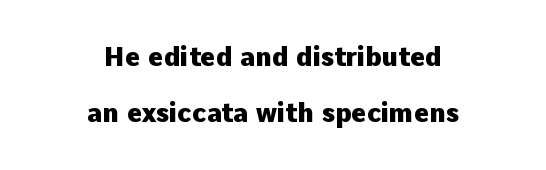
Baseline-to-baseline distance is far greater than the letter height. The space directly below the letters is spotless. This sample uses plain, unmodified letter spacing. This is heavy type, rendered in bold.
